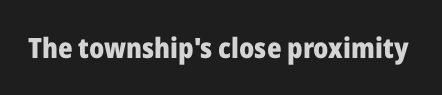
Q: Is the text bold? A: Yes.
Q: Is the text italic (slanted)? A: No, it is upright.
Q: Is the typeface a serif or a sans-serif typeface? A: Sans-serif.
Q: Is the text underlined? A: No.
Q: Is the spacing between letters normal or unusually wide? A: Normal.
Q: Width (condensed, normal, or wide)? A: Normal.
Q: Stroke contrast? A: Low.
Q: x-height? A: Medium.
Q: Monospaced? A: No.
